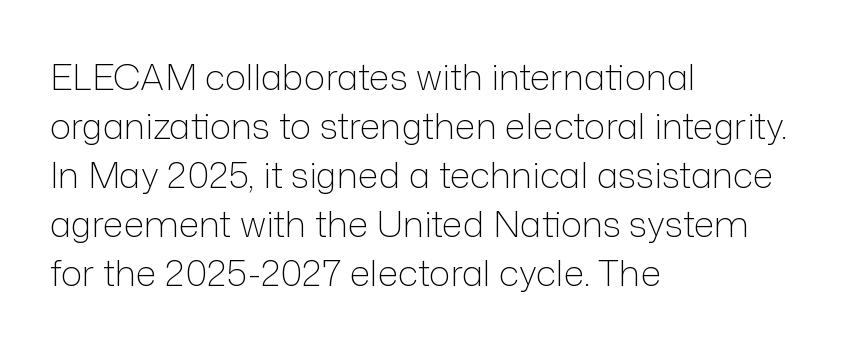
Q: Is the text bold? A: No.
Q: Is the text italic (slanted)? A: No, it is upright.
Q: Is the typeface a serif or a sans-serif typeface? A: Sans-serif.
Q: Is the text underlined? A: No.
Q: How is the paragraph aligned? A: Left-aligned.
Q: Is the spacing between letters normal or unusually wide? A: Normal.
Q: Is the spacing between lines tight, normal or loose? A: Normal.
Q: Width (condensed, normal, or wide)? A: Normal.
Q: Stroke contrast? A: Low.
Q: x-height? A: Medium.
Q: Monospaced? A: No.
